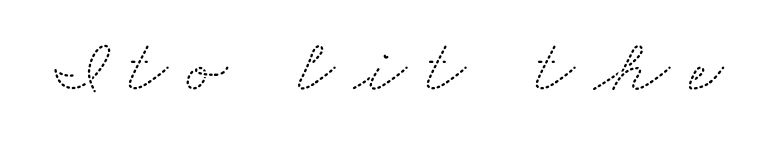
The image shows 77 px wide serif type; set unusually wide letter spacing (+0.25 em), not underlined; medium stroke contrast and a small x-height.
